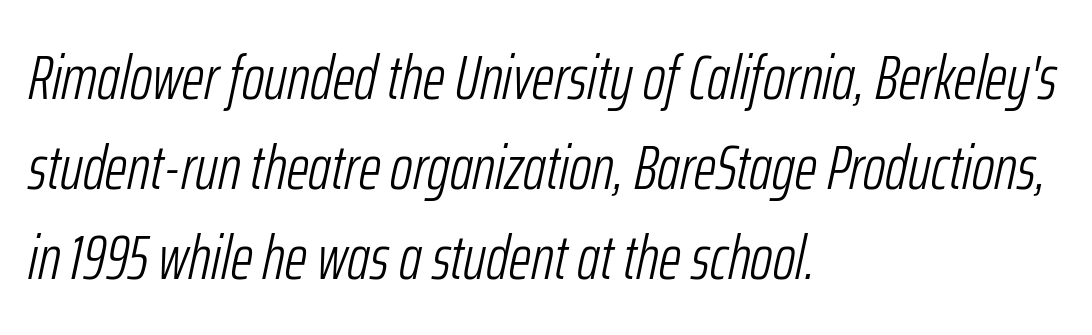
Each letter keeps its own natural width here, so spacing adapts to shape. Layout note: lines flush left. Ink coverage per letter is moderate at most. Compared with typical body copy, the letter spacing here is the same. Honestly, there is no underline to notice here at all.
